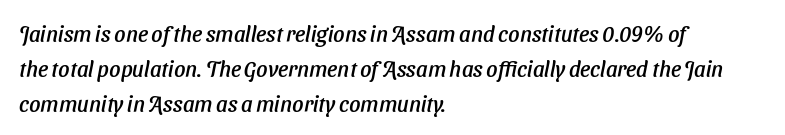
{"underline": "no", "align": "left", "line_spacing": "normal", "line_spacing_ratio": 1.58, "letter_spacing": "normal", "letter_spacing_em": 0.0, "glyph_px": 22}
